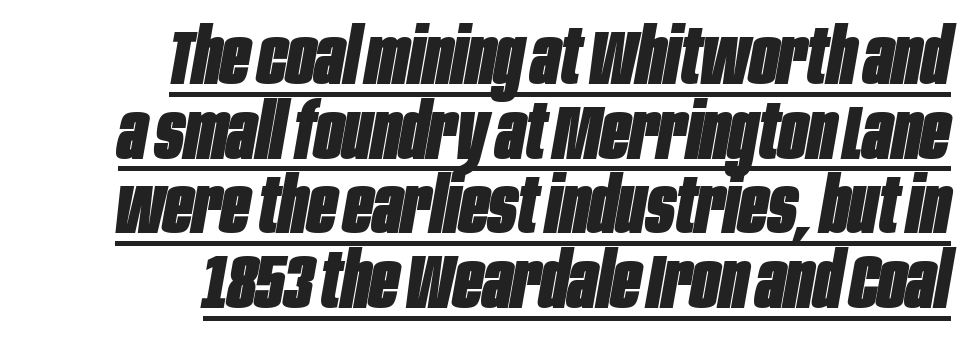
Q: Is the text bold? A: Yes.
Q: Is the text italic (slanted)? A: Yes, it leans right by about 10 degrees.
Q: Is the text underlined? A: Yes.
Q: How is the paragraph aligned? A: Right-aligned.
Q: Is the spacing between letters normal or unusually wide? A: Normal.
Q: Is the spacing between lines tight, normal or loose? A: Tight.
Q: Width (condensed, normal, or wide)? A: Condensed.
Q: Stroke contrast? A: Low.
Q: x-height? A: Large.
Q: Monospaced? A: No.
